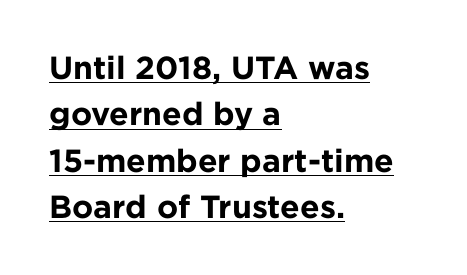
This is sans-serif lettering, the kind often seen on screens and signage. A normal amount of white space separates one row of letters from the next. Emphasis is given by a line drawn under the lettering. The paragraph has a hard left edge and a soft right edge. Plenty of ink on the page — the face is bold.
